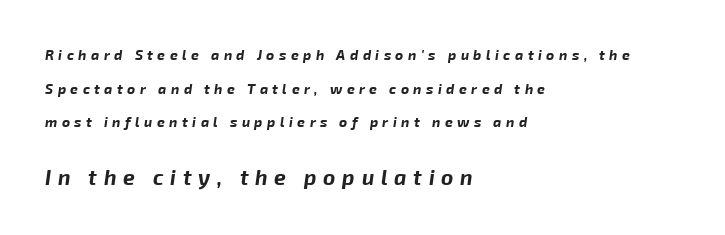
Q: Is the text bold? A: Yes.
Q: Is the text italic (slanted)? A: Yes, it leans right by about 8 degrees.
Q: Is the text underlined? A: No.
Q: How is the paragraph aligned? A: Left-aligned.
Q: Is the spacing between letters normal or unusually wide? A: Unusually wide.
Q: Is the spacing between lines tight, normal or loose? A: Loose.
Q: Which block of text is set in a larger size, the first (top) or the second (bottom)? A: The second (bottom) one.
